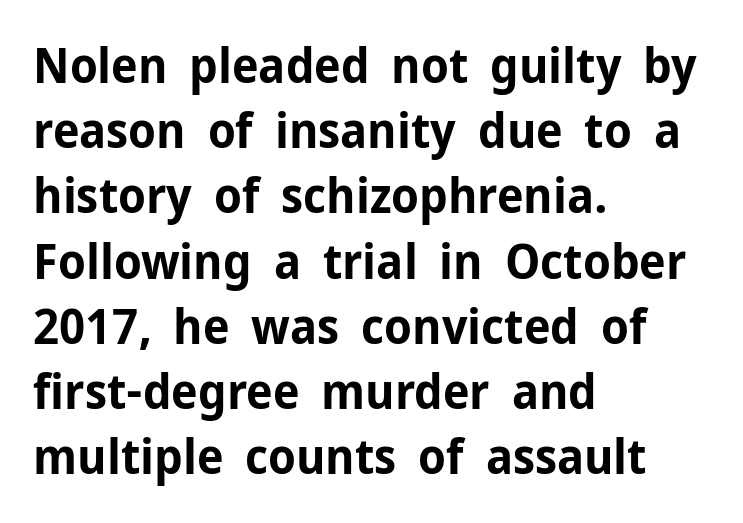
{"serif": "no", "italic": "no", "bold": "yes", "weight": "bold", "width": "normal", "stroke_contrast": "low", "x_height": "medium", "monospaced": "no", "underline": "no", "align": "left", "line_spacing": "normal", "line_spacing_ratio": 1.33, "letter_spacing": "normal", "letter_spacing_em": 0.0, "glyph_px": 49}
